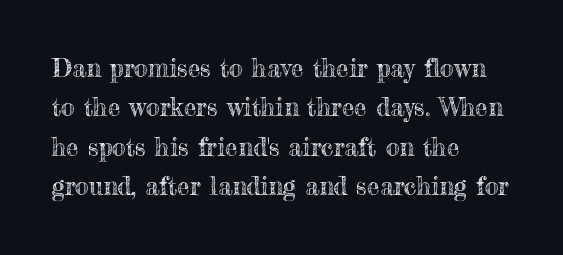
The image shows 25 px text type, upright; set left-aligned, normal line spacing (1.58x), normal letter spacing, not underlined.
